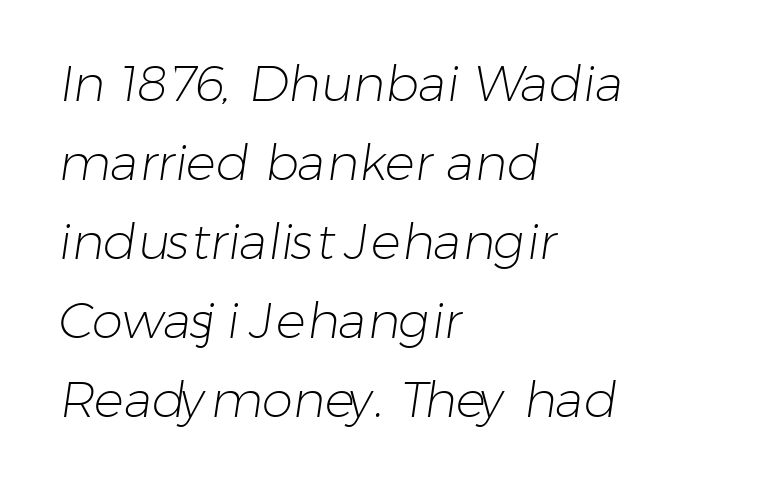
In CSS terms this would be text-align: left. Observe the ordinary spacing: letters are neighbours, not strangers. I'd call this a sans setting — the letters go barefoot. Leading matches the norm, producing a regular column. These lines are rendered in a variable-pitch font. The glyphs are unaccompanied by any horizontal stroke below them.
